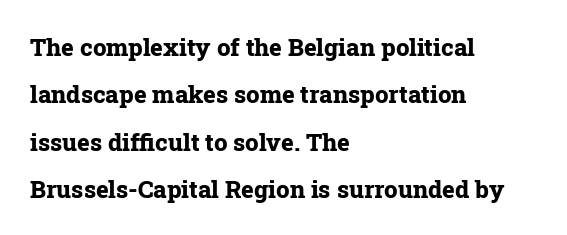
The image shows 24 px bold type, upright; set left-aligned, loose line spacing (1.97x), normal letter spacing, not underlined.
